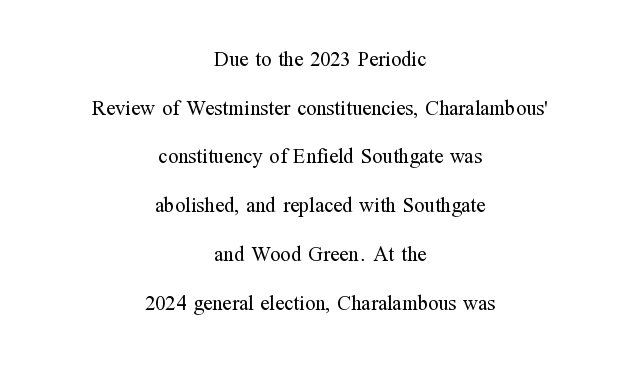
Q: Is the text bold? A: No.
Q: Is the text italic (slanted)? A: No, it is upright.
Q: Is the text underlined? A: No.
Q: How is the paragraph aligned? A: Centered.
Q: Is the spacing between letters normal or unusually wide? A: Normal.
Q: Is the spacing between lines tight, normal or loose? A: Loose.
